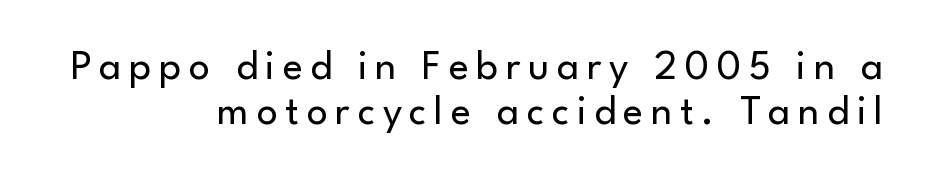
Clear beneath every line of the passage. Is the block centered? No — it sits flush against the right margin. These lines are rendered in a variable-pitch font. This reads as an unemphasized weight, regular at the heaviest. The block of text is dense from top to bottom, with scant space between rows. If you drew a line through each stem, it would be perfectly vertical.
